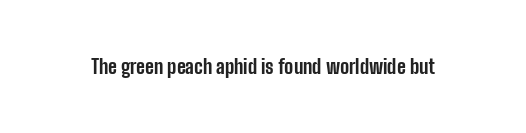
The image shows 20 px bold type, upright; set normal letter spacing, not underlined.
